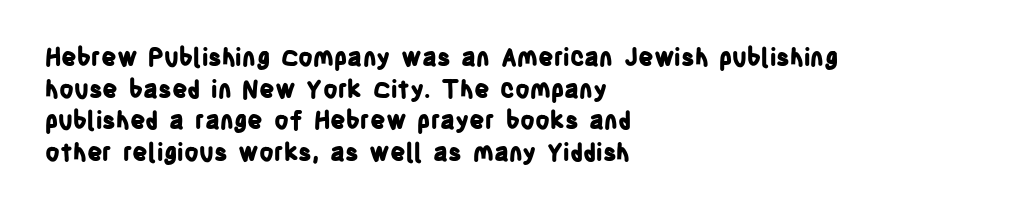
Q: Is the text bold? A: Yes.
Q: Is the text italic (slanted)? A: No, it is upright.
Q: Is the text underlined? A: No.
Q: How is the paragraph aligned? A: Left-aligned.
Q: Is the spacing between letters normal or unusually wide? A: Normal.
Q: Is the spacing between lines tight, normal or loose? A: Normal.
